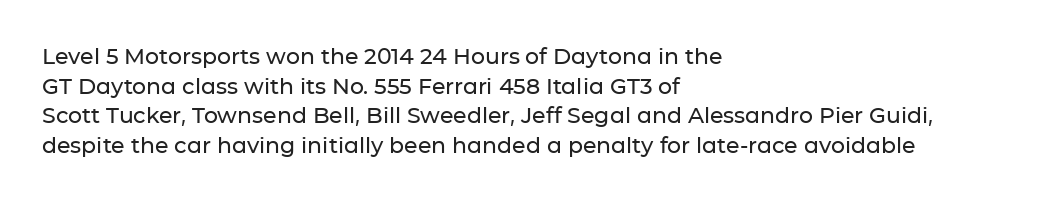
The image shows 22 px text type, upright; set left-aligned, normal line spacing (1.35x), normal letter spacing, not underlined.
